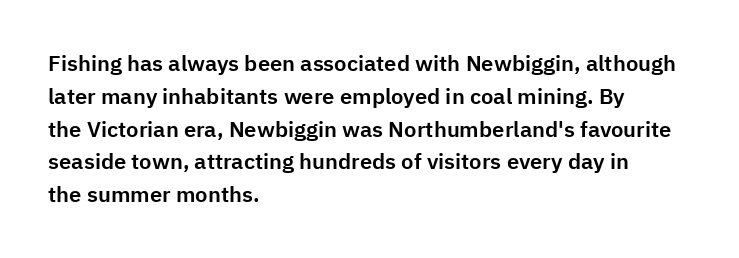
The specimen omits any rule beneath the text block's lines. Is the letter spacing exaggerated? No — it looks like the ordinary default. The typography opts for an upright posture over an oblique one. The rag falls on the right side of this text block. Baseline-to-baseline distance is the conventional proportion of letter height.
